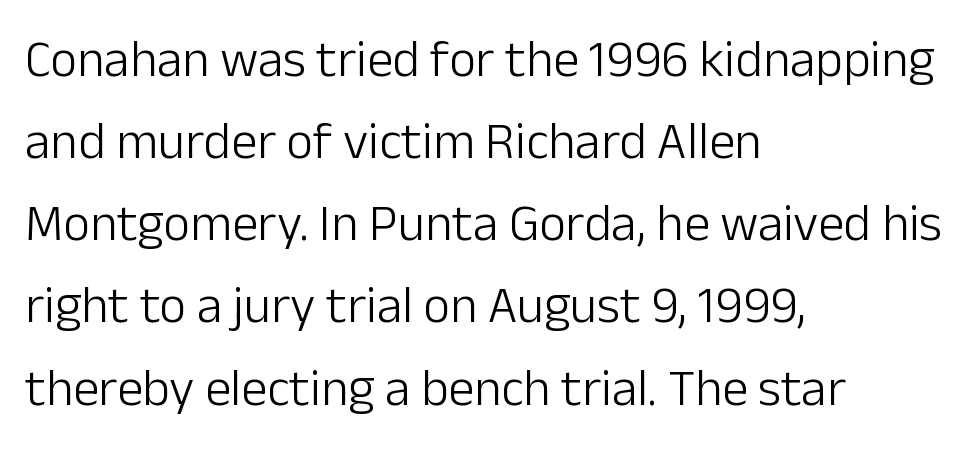
{"serif": "no", "italic": "no", "bold": "no", "weight": "light", "width": "normal", "stroke_contrast": "low", "x_height": "medium", "monospaced": "no", "underline": "no", "align": "left", "line_spacing": "normal", "line_spacing_ratio": 1.58, "letter_spacing": "normal", "letter_spacing_em": 0.0, "glyph_px": 52}
